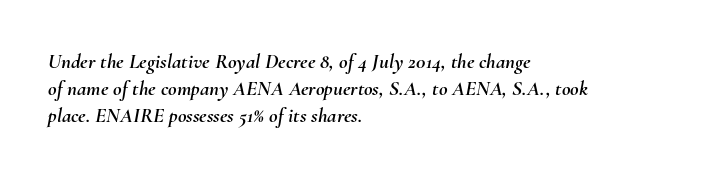
Q: Is the text italic (slanted)? A: Yes, it leans right by about 10 degrees.
Q: Is the text underlined? A: No.
Q: How is the paragraph aligned? A: Left-aligned.
Q: Is the spacing between letters normal or unusually wide? A: Normal.
Q: Is the spacing between lines tight, normal or loose? A: Normal.
